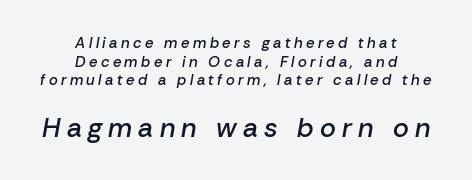
{"italic": "yes", "lean": "right", "slant_degrees": 10, "bold": "semi", "underline": "no", "align": "center", "line_spacing_ratio": 1.24, "letter_spacing": "wide", "letter_spacing_em": 0.23, "larger_block": "second", "size_ratio": 1.8, "glyph_px": 27}
